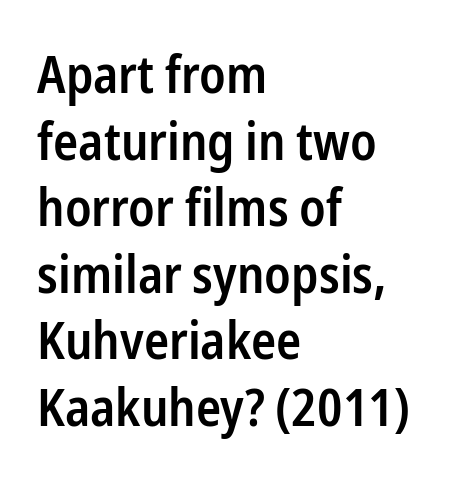
Q: Is the text bold? A: Semi-bold.
Q: Is the text italic (slanted)? A: No, it is upright.
Q: Is the typeface a serif or a sans-serif typeface? A: Sans-serif.
Q: Is the text underlined? A: No.
Q: How is the paragraph aligned? A: Left-aligned.
Q: Is the spacing between letters normal or unusually wide? A: Normal.
Q: Is the spacing between lines tight, normal or loose? A: Normal.
Q: Width (condensed, normal, or wide)? A: Condensed.
Q: Stroke contrast? A: Low.
Q: x-height? A: Medium.
Q: Monospaced? A: No.
